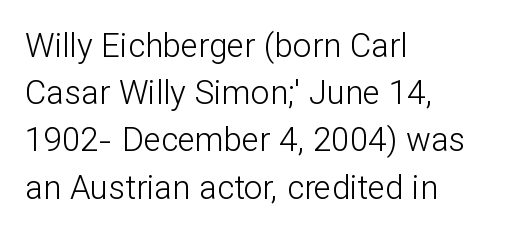
The letters carry no serifs — their stems end cleanly without finishing strokes. Each line starts at the same left margin while the right side varies. Compared with typical paragraphs, the rows here are spaced about the same. The lettering stays uniformly vertical, giving the passage a roman look. Note the varied advance widths — an 'i' is clearly narrower than an 'm'. You could call the tracking neutral — neither tight nor loose.
